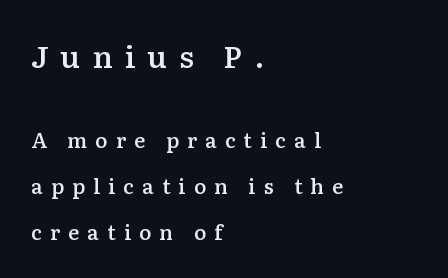
Clear beneath every line of the passage. The rag falls on the right side of this text block. Heft: intermediate — a semibold. Block one is the big one; block two sits smaller underneath. Characters remain perfectly vertical along every line.
